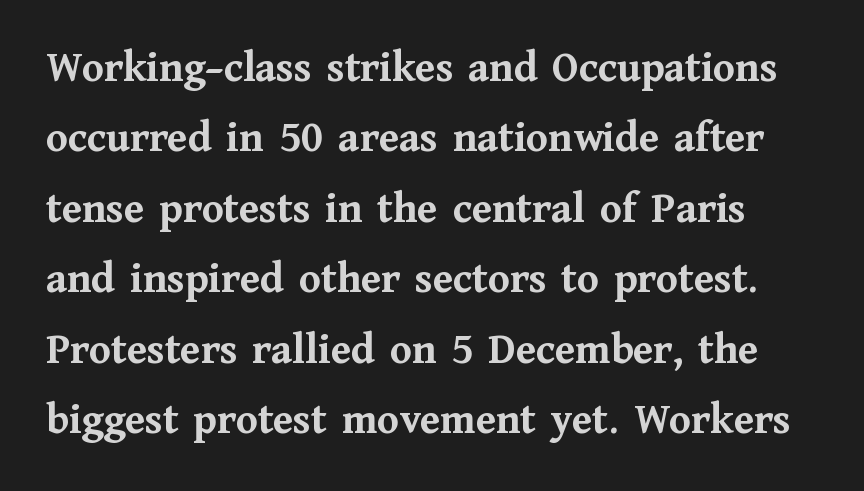
The image shows 44 px semibold serif type, upright; set normal line spacing (1.6x), normal letter spacing, not underlined; medium stroke contrast and a medium x-height.
